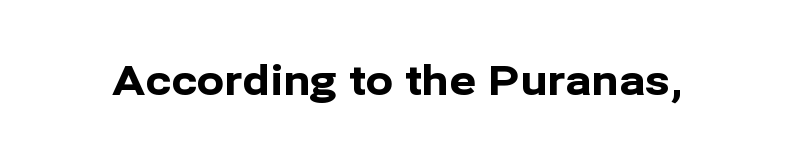
Q: Is the text bold? A: Yes.
Q: Is the text italic (slanted)? A: No, it is upright.
Q: Is the typeface a serif or a sans-serif typeface? A: Sans-serif.
Q: Is the text underlined? A: No.
Q: Is the spacing between letters normal or unusually wide? A: Normal.
Q: Width (condensed, normal, or wide)? A: Normal.
Q: Stroke contrast? A: Low.
Q: x-height? A: Medium.
Q: Monospaced? A: No.
